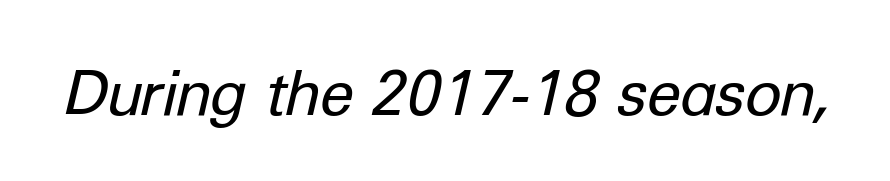
{"italic": "yes", "lean": "right", "slant_degrees": 12, "bold": "no", "weight": "regular", "width": "normal", "stroke_contrast": "low", "x_height": "medium", "monospaced": "no", "underline": "no", "letter_spacing": "normal", "letter_spacing_em": 0.0, "glyph_px": 62}
